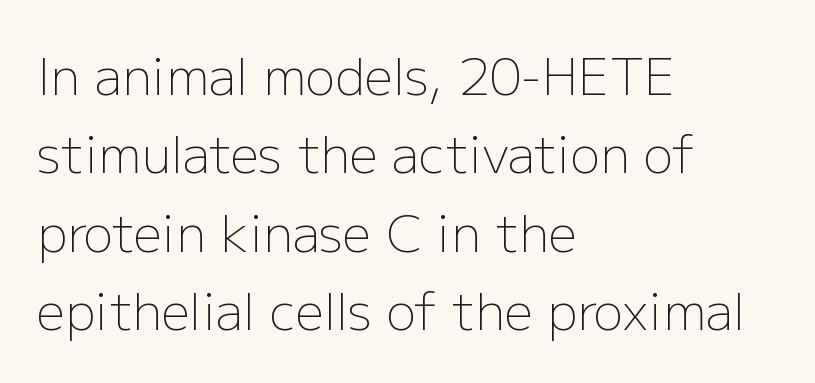
{"serif": "no", "italic": "no", "bold": "no", "weight": "light", "width": "normal", "stroke_contrast": "low", "x_height": "medium", "monospaced": "no", "underline": "no", "align": "left", "line_spacing": "normal", "line_spacing_ratio": 1.57, "letter_spacing": "normal", "letter_spacing_em": 0.0, "glyph_px": 50}
